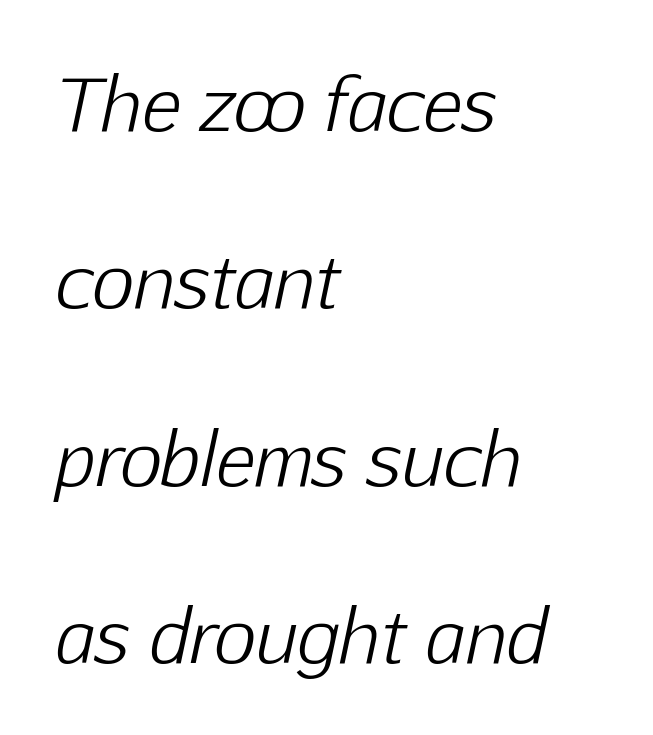
This sample has the flowing, uneven cadence of proportional lettering. The gaps between neighbouring characters are ordinary and unremarkable. Underline: absent. The designer dialed line spacing up above the default.
